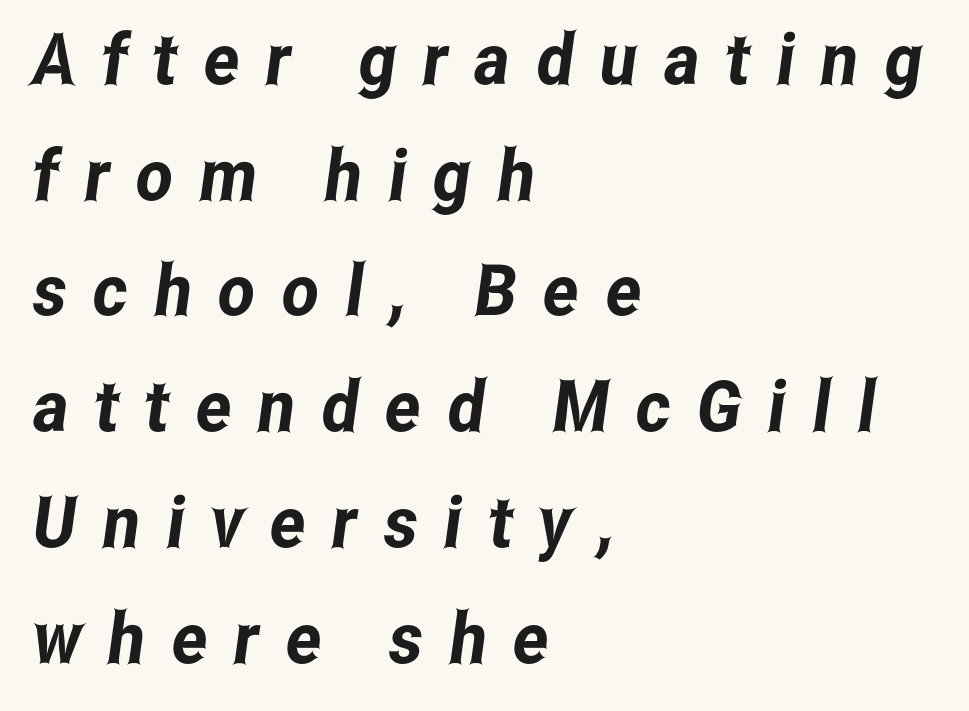
{"serif": "no", "width": "condensed", "stroke_contrast": "low", "x_height": "medium", "monospaced": "no", "underline": "no", "align": "left", "line_spacing": "normal", "line_spacing_ratio": 1.63, "letter_spacing": "wide", "letter_spacing_em": 0.37, "glyph_px": 71}
